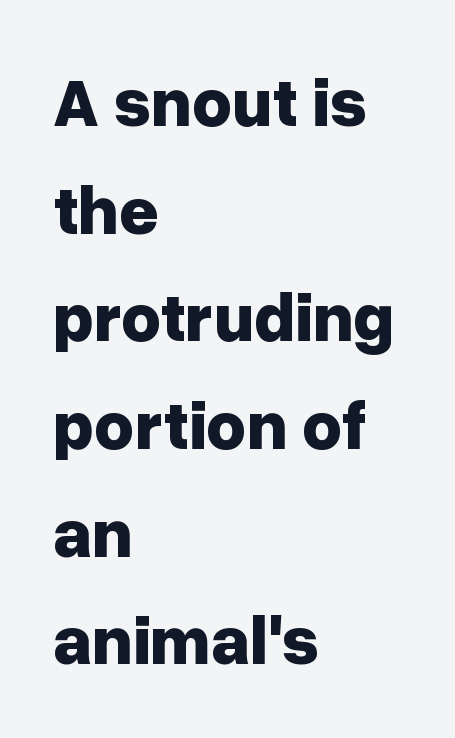
Q: Is the text bold? A: Yes.
Q: Is the text italic (slanted)? A: No, it is upright.
Q: Is the typeface a serif or a sans-serif typeface? A: Sans-serif.
Q: Is the text underlined? A: No.
Q: How is the paragraph aligned? A: Left-aligned.
Q: Is the spacing between letters normal or unusually wide? A: Normal.
Q: Is the spacing between lines tight, normal or loose? A: Normal.
Q: Width (condensed, normal, or wide)? A: Normal.
Q: Stroke contrast? A: Low.
Q: x-height? A: Medium.
Q: Monospaced? A: No.
